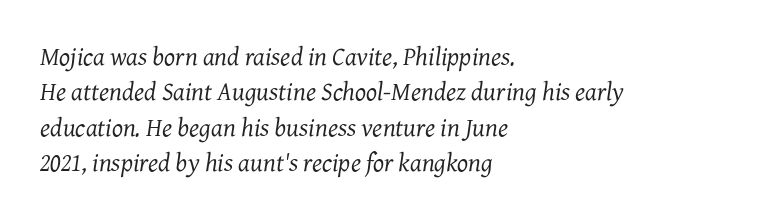
{"italic": "yes", "lean": "right", "slant_degrees": 7, "bold": "no", "underline": "no", "align": "left", "line_spacing": "normal", "line_spacing_ratio": 1.36, "letter_spacing": "normal", "letter_spacing_em": 0.0, "glyph_px": 26}
